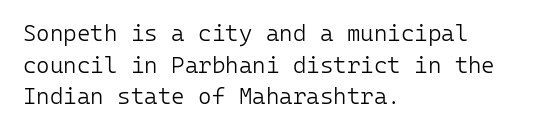
The image shows 23 px text type, upright; set left-aligned, normal line spacing (1.37x), normal letter spacing, not underlined.
